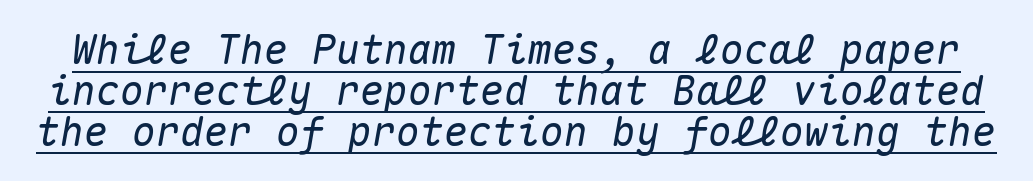
Does extra space separate the letters? No, they use regular spacing. Tightly led — the rows are bunched. Students, observe the line beneath the letters — that is underlining. Notice how the stems are inclined rather than vertical — that's the hallmark of italics. The letters march in equal steps, a hallmark of fixed-pitch type.
